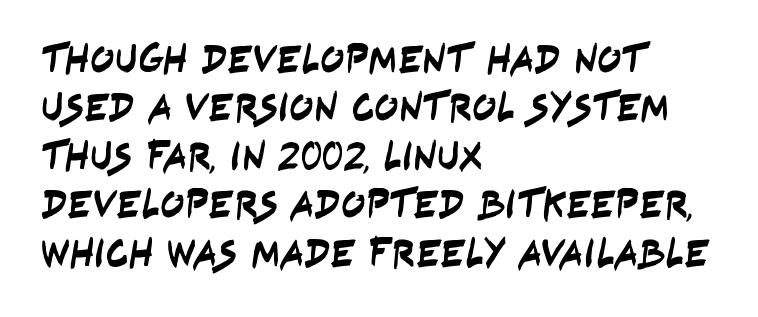
Beneath every word, the page is bare. Note the varied advance widths — an 'i' is clearly narrower than an 'm'. Look at the bottom of the vertical strokes: they stop flat, with no serifs. Standard letterfit; no display-style spreading of the glyphs. The rag falls on the right side of this text block.
